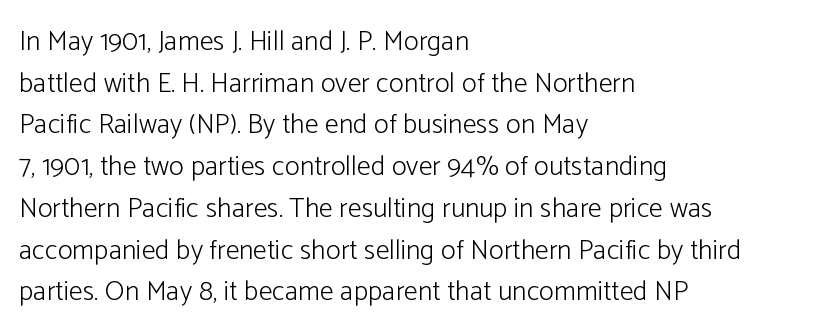
Proportional: the letters do not fall into vertical columns. Grotesque or geometric, the face here clearly has no serifs. How are the letters spaced? Ordinarily, with no added tracking. How would I describe the line gaps? Plain and ordinary.
